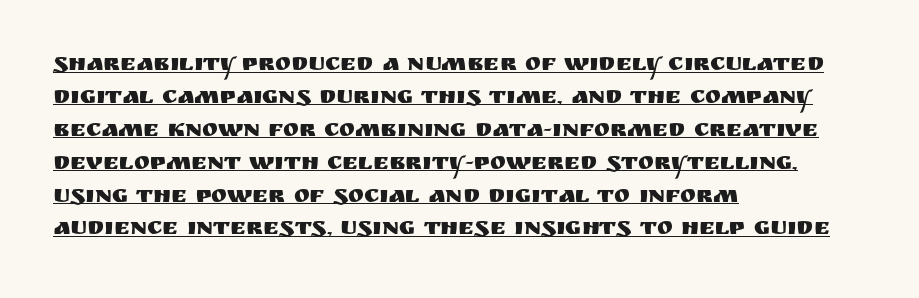
The image shows 24 px text type, upright; set left-aligned, normal line spacing (1.37x), normal letter spacing, underlined.
